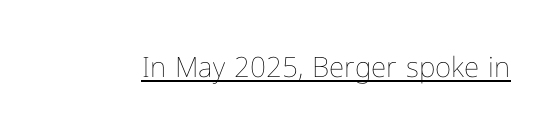
The image shows 28 px thin type, upright; set normal letter spacing, underlined; low stroke contrast and a medium x-height.
